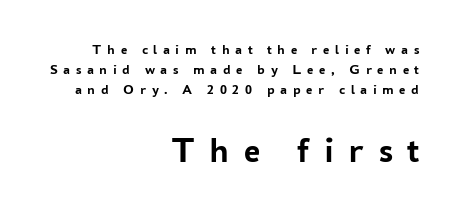
{"serif": "no", "italic": "no", "bold": "yes", "weight": "semibold", "width": "normal", "stroke_contrast": "low", "x_height": "medium", "monospaced": "no", "underline": "no", "align": "right", "line_spacing": "normal", "line_spacing_ratio": 1.42, "letter_spacing": "wide", "letter_spacing_em": 0.4, "larger_block": "second", "size_ratio": 2.57, "glyph_px": 36}
